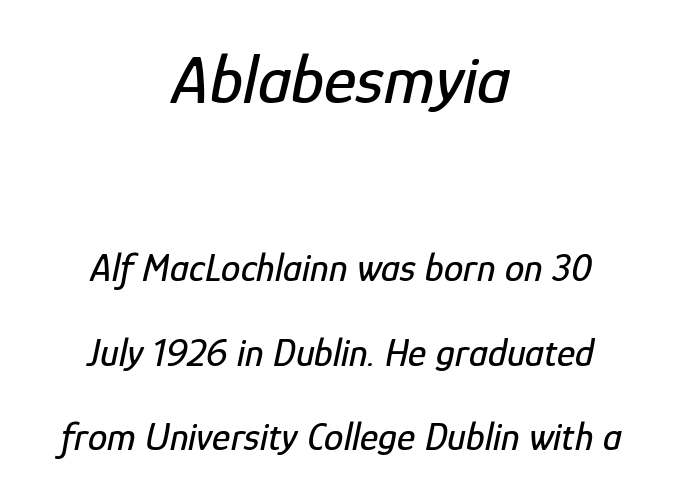
{"italic": "yes", "lean": "right", "slant_degrees": 12, "width": "condensed", "stroke_contrast": "low", "x_height": "medium", "monospaced": "no", "underline": "no", "align": "center", "line_spacing": "loose", "line_spacing_ratio": 2.17, "letter_spacing": "normal", "letter_spacing_em": 0.0, "larger_block": "first", "size_ratio": 1.77, "glyph_px": 69}
